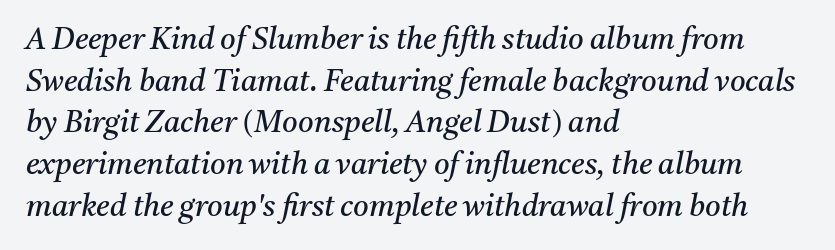
{"serif": "yes", "italic": "yes", "lean": "right", "slant_degrees": 11, "bold": "no", "weight": "regular", "width": "normal", "stroke_contrast": "medium", "x_height": "medium", "monospaced": "no", "underline": "no", "align": "left", "line_spacing": "normal", "line_spacing_ratio": 1.39, "letter_spacing": "normal", "letter_spacing_em": 0.0, "glyph_px": 30}
